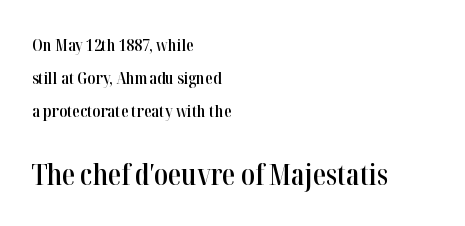
The image shows 29 px semibold, condensed serif type, upright; set left-aligned, loose line spacing (1.93x), normal letter spacing, not underlined; the second (bottom) block is 1.71x larger; high stroke contrast and a medium x-height.
